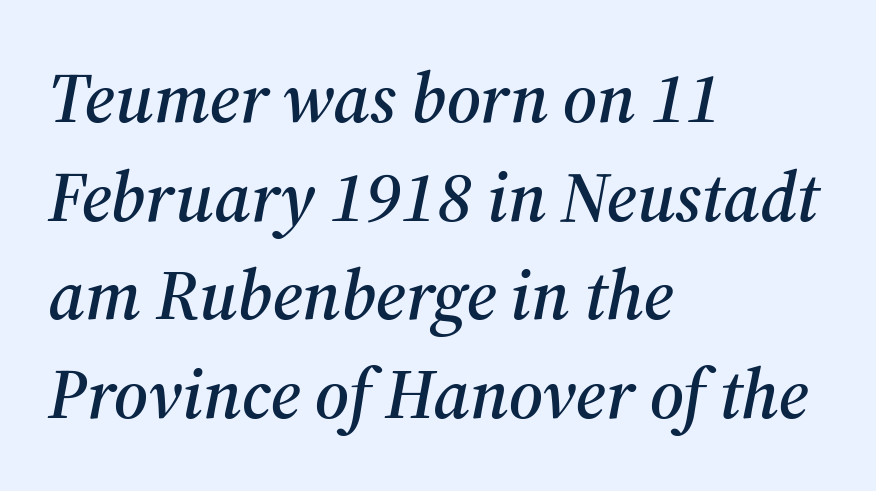
Honestly, there is no underline to notice here at all. The lines sit at an ordinary, default distance from one another. Do the characters align in a grid? No, the font is proportional. What kind of face is this? One with serifs. A classic flush-left, rag-right setting is used for this passage. Default kerning and tracking; the words read as compact shapes.
